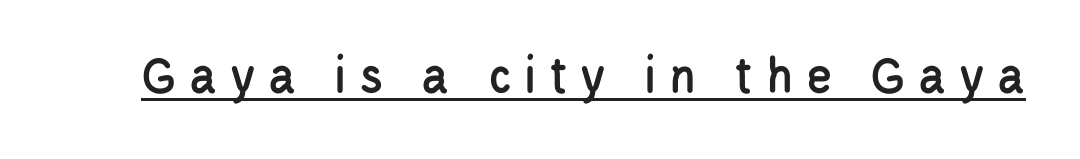
Q: Is the text italic (slanted)? A: No, it is upright.
Q: Is the typeface a serif or a sans-serif typeface? A: Sans-serif.
Q: Is the text underlined? A: Yes.
Q: Is the spacing between letters normal or unusually wide? A: Unusually wide.
Q: Width (condensed, normal, or wide)? A: Condensed.
Q: Stroke contrast? A: Low.
Q: x-height? A: Large.
Q: Monospaced? A: No.
